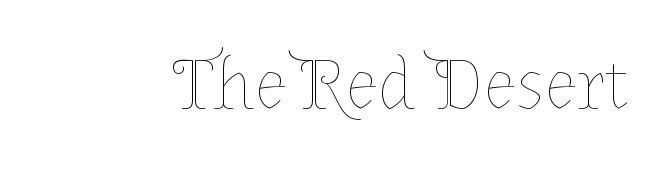
{"italic": "no", "bold": "no", "weight": "thin", "width": "normal", "stroke_contrast": "low", "x_height": "medium", "monospaced": "no", "underline": "no", "letter_spacing": "normal", "letter_spacing_em": 0.0, "glyph_px": 74}
